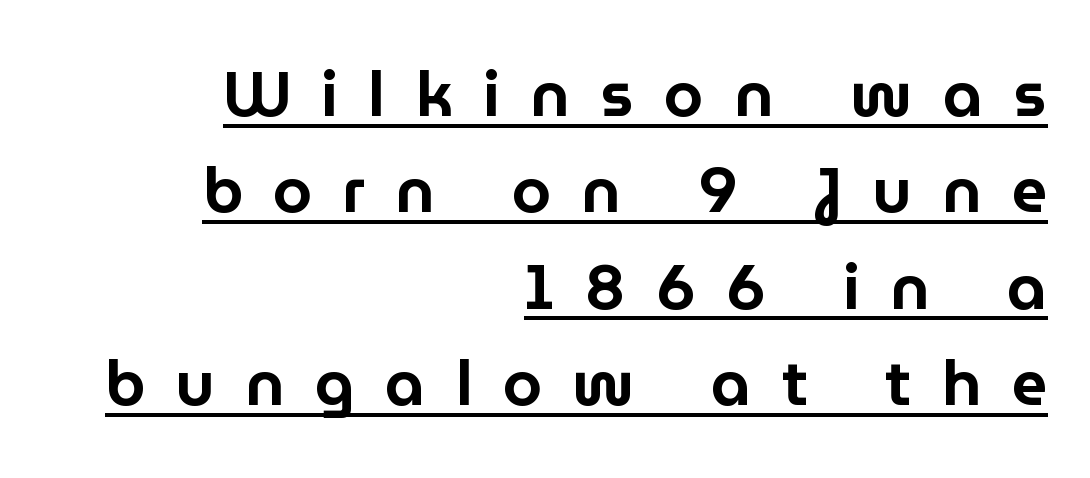
Q: Is the text italic (slanted)? A: No, it is upright.
Q: Is the typeface a serif or a sans-serif typeface? A: Sans-serif.
Q: Is the text underlined? A: Yes.
Q: How is the paragraph aligned? A: Right-aligned.
Q: Is the spacing between letters normal or unusually wide? A: Unusually wide.
Q: Is the spacing between lines tight, normal or loose? A: Normal.
Q: Width (condensed, normal, or wide)? A: Normal.
Q: Stroke contrast? A: Low.
Q: x-height? A: Medium.
Q: Monospaced? A: No.
